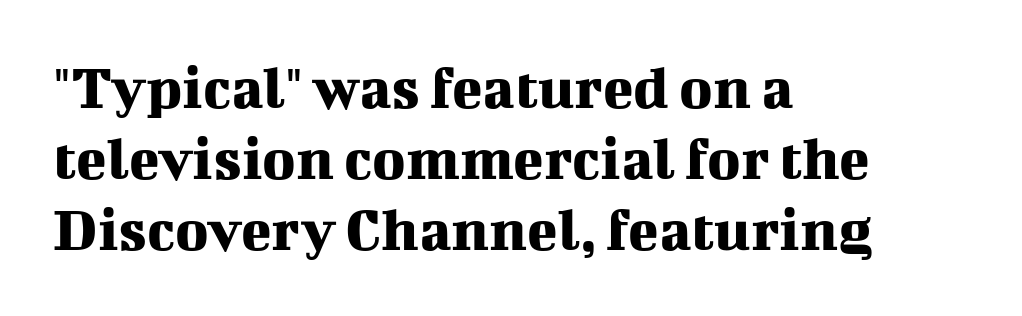
{"serif": "yes", "italic": "no", "width": "normal", "stroke_contrast": "medium", "x_height": "medium", "monospaced": "no", "underline": "no", "align": "left", "line_spacing": "tight", "line_spacing_ratio": 1.13, "letter_spacing": "normal", "letter_spacing_em": 0.0, "glyph_px": 63}
